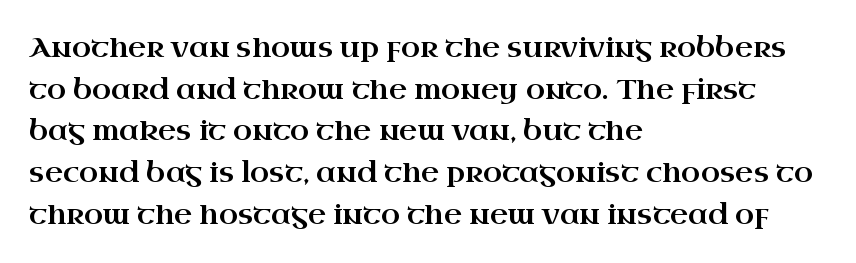
The image shows 28 px wide serif type, upright; set left-aligned, normal line spacing (1.49x), normal letter spacing, not underlined; high stroke contrast and a small x-height.
